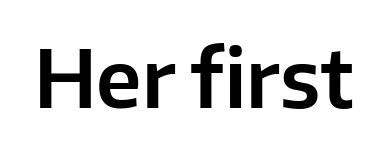
{"serif": "no", "italic": "no", "width": "normal", "stroke_contrast": "low", "x_height": "medium", "monospaced": "no", "underline": "no", "letter_spacing": "normal", "letter_spacing_em": 0.0, "glyph_px": 79}
